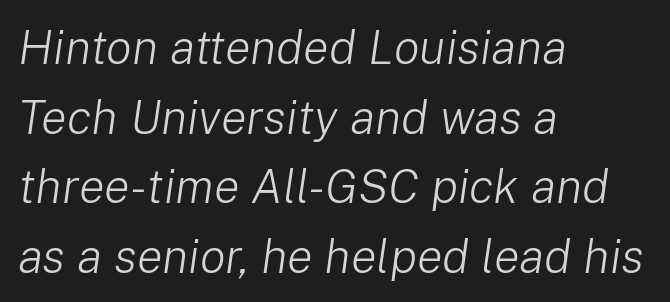
The image shows 48 px light type, italic (leaning right); set left-aligned, normal line spacing (1.45x), normal letter spacing, not underlined; low stroke contrast and a medium x-height.
